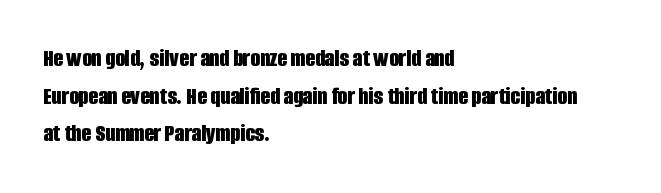
Q: Is the text bold? A: Yes.
Q: Is the text italic (slanted)? A: No, it is upright.
Q: Is the text underlined? A: No.
Q: How is the paragraph aligned? A: Left-aligned.
Q: Is the spacing between letters normal or unusually wide? A: Normal.
Q: Is the spacing between lines tight, normal or loose? A: Normal.
